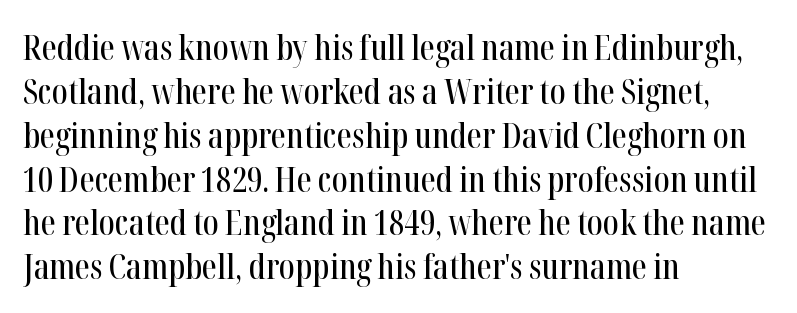
The passage shown is typed in a proportional face where columns would drift. Ordinary non-slanted type is in use. The face used here is seriffed, in the tradition of book romans. Leftover space on each line is placed entirely after the last word. Any mark beneath the type? The region is blank.
